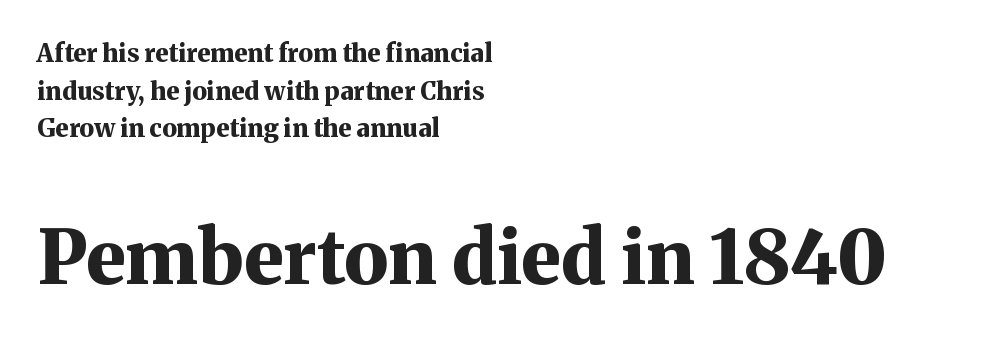
The image shows 75 px bold serif type, upright; set left-aligned, normal line spacing (1.51x), normal letter spacing, not underlined; the second (bottom) block is 3.0x larger; medium stroke contrast and a medium x-height.
